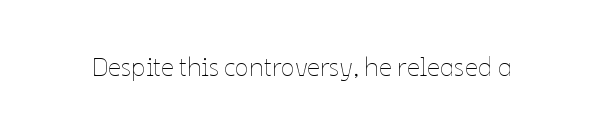
A roman cut, with each character standing at attention. Decoration check: the copy has no underline. The gaps between neighbouring characters are ordinary and unremarkable. Bold? No — there's no thickening of the strokes.
